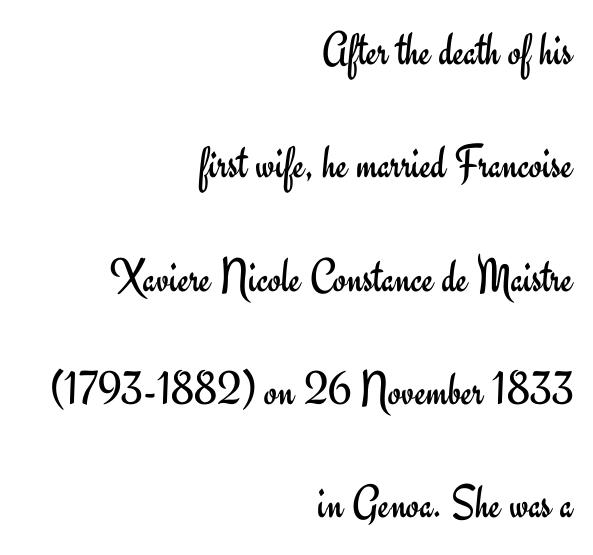
Q: Is the text bold? A: No.
Q: Is the text italic (slanted)? A: Yes.
Q: Is the typeface a serif or a sans-serif typeface? A: Sans-serif.
Q: Is the text underlined? A: No.
Q: How is the paragraph aligned? A: Right-aligned.
Q: Is the spacing between letters normal or unusually wide? A: Normal.
Q: Is the spacing between lines tight, normal or loose? A: Loose.
Q: Width (condensed, normal, or wide)? A: Normal.
Q: Stroke contrast? A: Low.
Q: x-height? A: Small.
Q: Monospaced? A: No.
